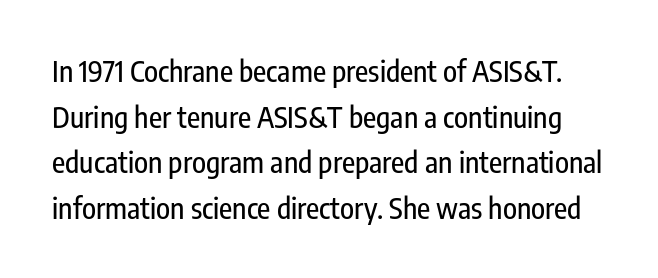
The image shows 29 px condensed sans-serif type, upright; set normal line spacing (1.57x), normal letter spacing, not underlined; low stroke contrast and a medium x-height.
